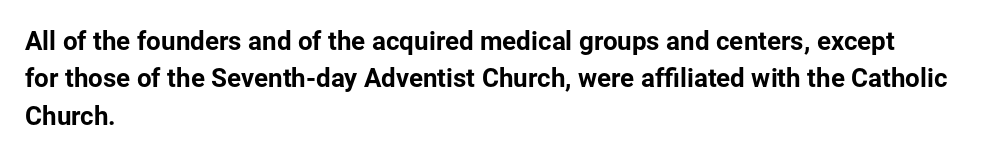
A typesetter would call this zero additional tracking. The string is rendered with underlining switched off. Reading down the block, your eye returns to a fixed left position each line. The lines sit at an ordinary, default distance from one another.
